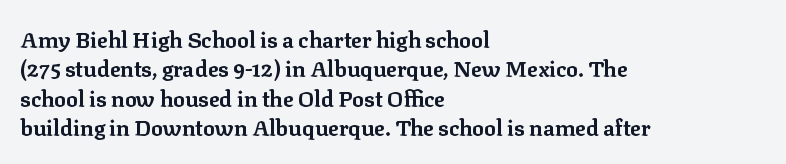
The image shows 22 px bold type, upright; set left-aligned, normal line spacing (1.34x), normal letter spacing, not underlined.
